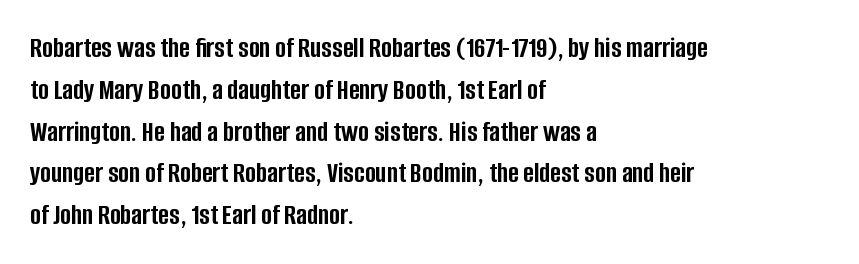
{"serif": "no", "italic": "no", "bold": "yes", "weight": "semibold", "width": "condensed", "stroke_contrast": "low", "x_height": "large", "monospaced": "no", "underline": "no", "align": "left", "line_spacing": "normal", "line_spacing_ratio": 1.44, "letter_spacing": "normal", "letter_spacing_em": 0.0, "glyph_px": 29}
